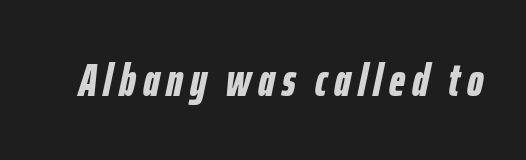
Looks like regular typesetting: each glyph gets only the width it needs. Does the weight exceed regular? Yes, all the way to bold. The lettering tilts uniformly, giving the passage an italic look. The foot of each line stays bare and open.
